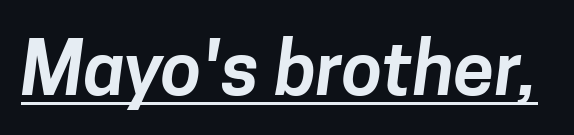
{"serif": "no", "width": "normal", "stroke_contrast": "low", "x_height": "medium", "monospaced": "no", "underline": "yes", "letter_spacing": "normal", "letter_spacing_em": 0.0, "glyph_px": 74}
